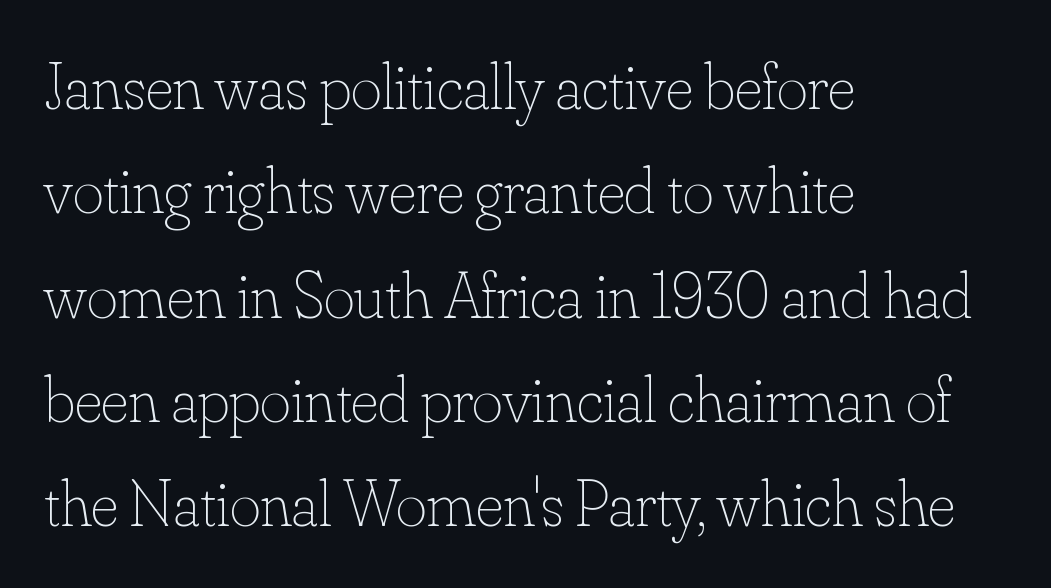
{"italic": "no", "bold": "no", "weight": "thin", "width": "normal", "stroke_contrast": "low", "x_height": "small", "monospaced": "no", "underline": "no", "align": "left", "line_spacing": "normal", "line_spacing_ratio": 1.58, "letter_spacing": "normal", "letter_spacing_em": 0.0, "glyph_px": 66}
